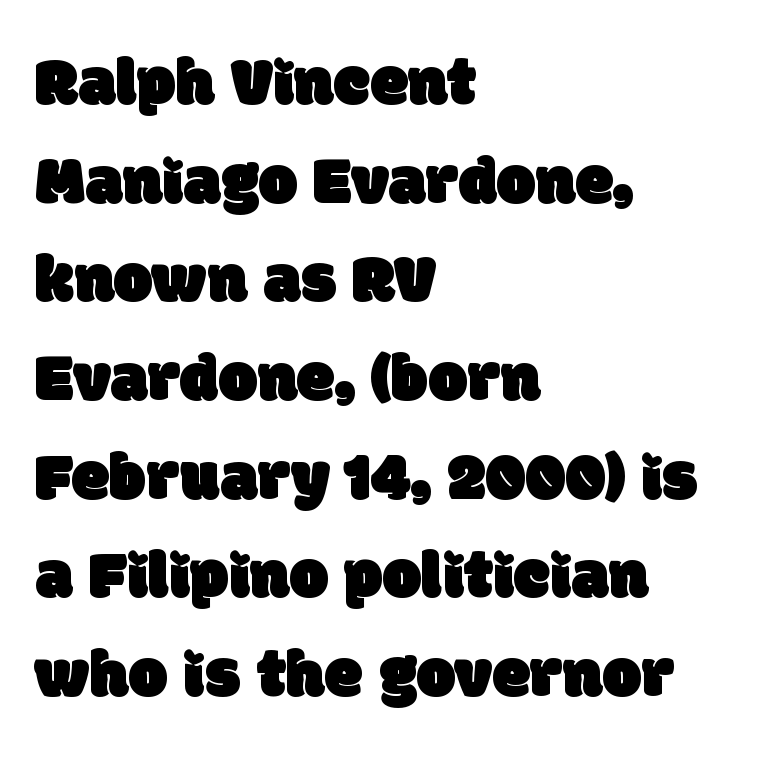
Q: Is the typeface a serif or a sans-serif typeface? A: Sans-serif.
Q: Is the text underlined? A: No.
Q: How is the paragraph aligned? A: Left-aligned.
Q: Is the spacing between letters normal or unusually wide? A: Normal.
Q: Is the spacing between lines tight, normal or loose? A: Normal.
Q: Width (condensed, normal, or wide)? A: Normal.
Q: Stroke contrast? A: Low.
Q: x-height? A: Large.
Q: Monospaced? A: No.
